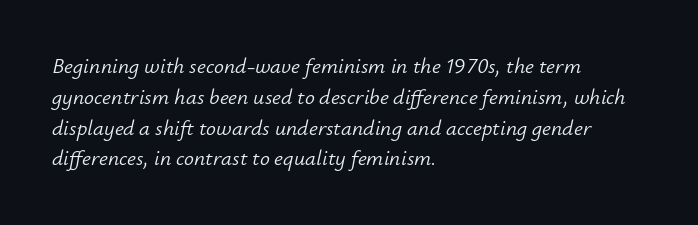
The image shows 22 px text type, italic (leaning right); set left-aligned, normal line spacing (1.4x), normal letter spacing, not underlined.
